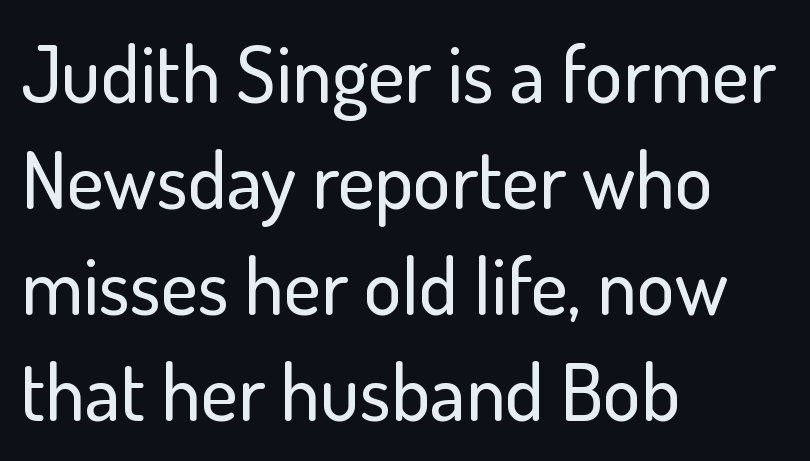
The glyphs are unaccompanied by any horizontal stroke below them. Each letter keeps its own natural width here, so spacing adapts to shape. Line spacing here is normal. The rendering anchors every line to the left-hand side.
